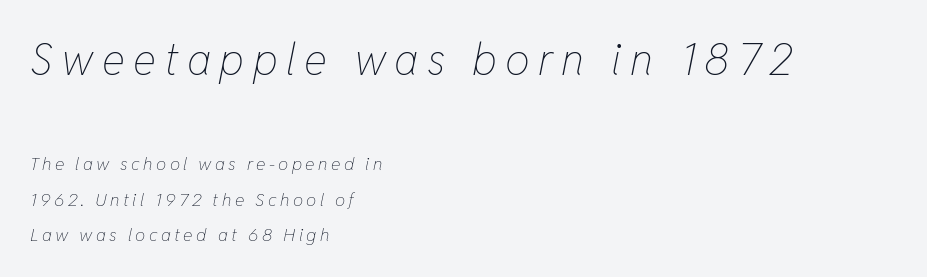
{"italic": "yes", "lean": "right", "slant_degrees": 11, "bold": "no", "weight": "thin", "width": "condensed", "stroke_contrast": "low", "x_height": "medium", "monospaced": "no", "underline": "no", "align": "left", "line_spacing": "loose", "line_spacing_ratio": 1.96, "larger_block": "first", "size_ratio": 2.44, "glyph_px": 44}
